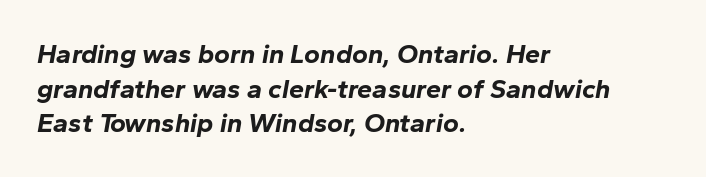
Q: Is the text bold? A: Yes.
Q: Is the text italic (slanted)? A: Yes, it leans right by about 10 degrees.
Q: Is the text underlined? A: No.
Q: How is the paragraph aligned? A: Left-aligned.
Q: Is the spacing between letters normal or unusually wide? A: Normal.
Q: Is the spacing between lines tight, normal or loose? A: Normal.
